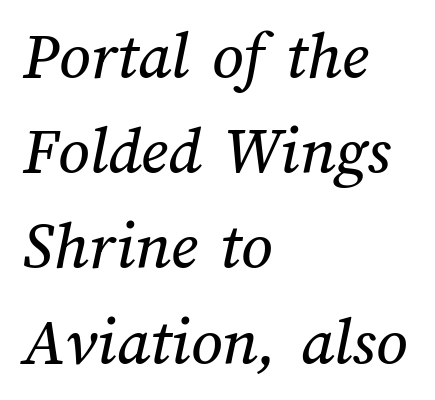
{"width": "normal", "stroke_contrast": "medium", "x_height": "medium", "monospaced": "no", "underline": "no", "align": "left", "line_spacing": "normal", "line_spacing_ratio": 1.38, "letter_spacing": "normal", "letter_spacing_em": 0.0, "glyph_px": 69}
